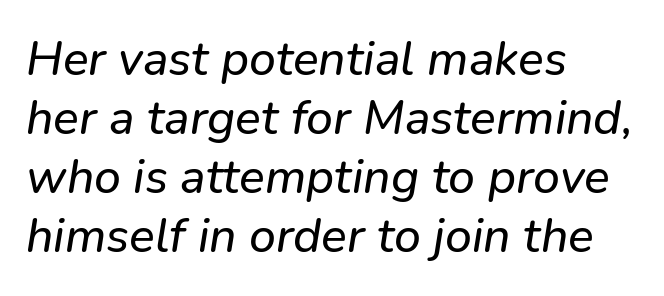
Alignment: flush left. Varying glyph widths throughout — classic text-font behaviour. The letters carry no serifs — their stems end cleanly without finishing strokes. The foot of each line stays bare and open.
